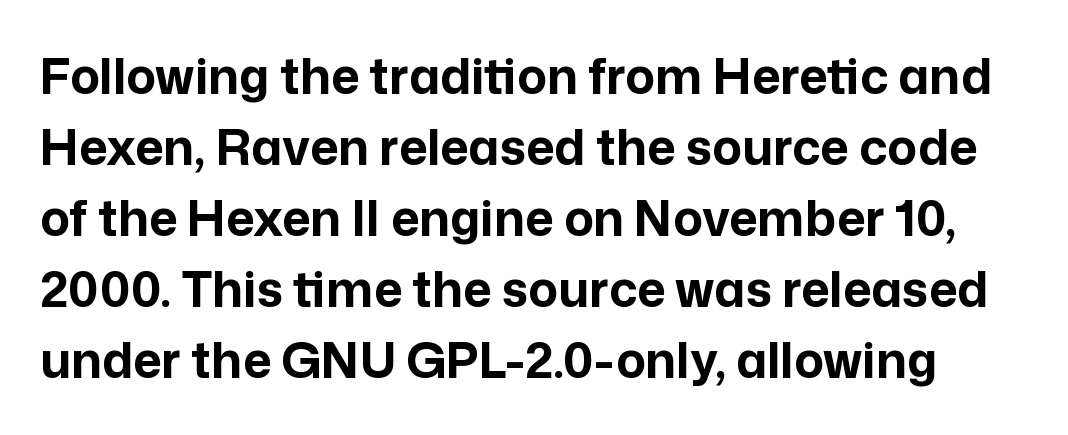
The image shows 49 px bold sans-serif type, upright; set normal line spacing (1.45x), normal letter spacing, not underlined; low stroke contrast and a medium x-height.
